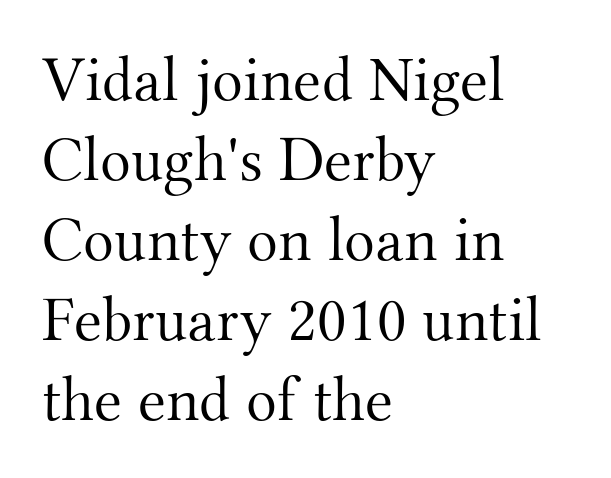
Q: Is the text bold? A: No.
Q: Is the text italic (slanted)? A: No, it is upright.
Q: Is the typeface a serif or a sans-serif typeface? A: Serif.
Q: Is the text underlined? A: No.
Q: How is the paragraph aligned? A: Left-aligned.
Q: Is the spacing between letters normal or unusually wide? A: Normal.
Q: Is the spacing between lines tight, normal or loose? A: Normal.
Q: Width (condensed, normal, or wide)? A: Normal.
Q: Stroke contrast? A: Medium.
Q: x-height? A: Small.
Q: Monospaced? A: No.
